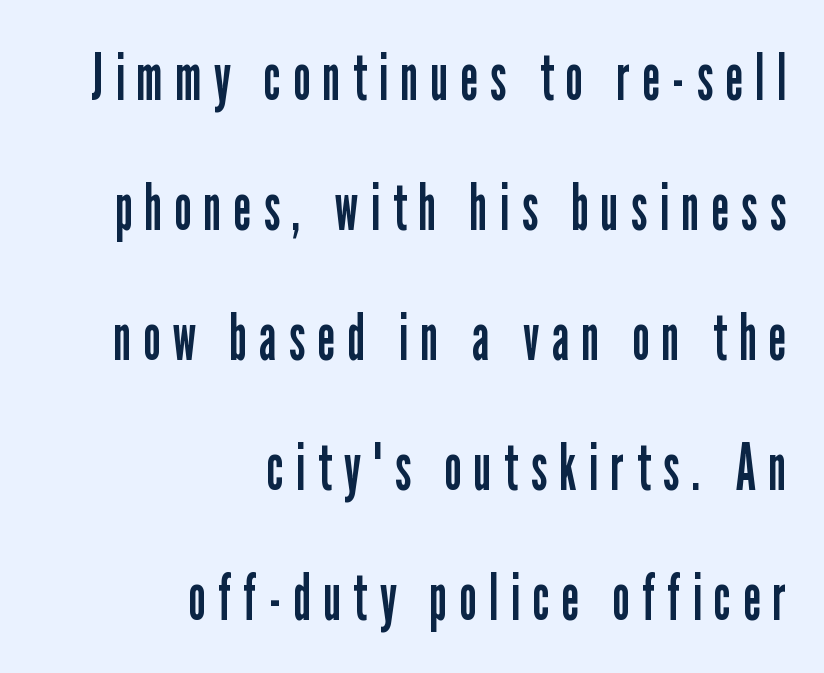
The glyphs in this specimen are sans serif. The passage shown is typed in a proportional face where columns would drift. The axis of the letterforms is exactly vertical. Inter-character spacing is expanded well beyond the font's built-in metrics. Quick note: interline space is abundant.
